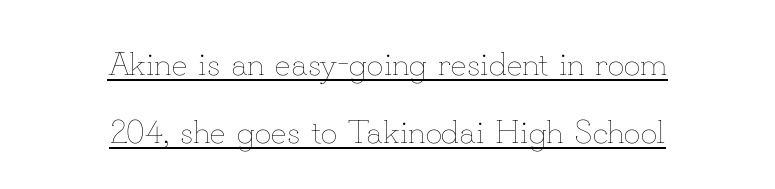
{"italic": "no", "bold": "no", "weight": "thin", "width": "normal", "stroke_contrast": "low", "x_height": "small", "monospaced": "no", "underline": "yes", "align": "center", "line_spacing": "loose", "line_spacing_ratio": 2.06, "letter_spacing": "normal", "letter_spacing_em": 0.0, "glyph_px": 33}
